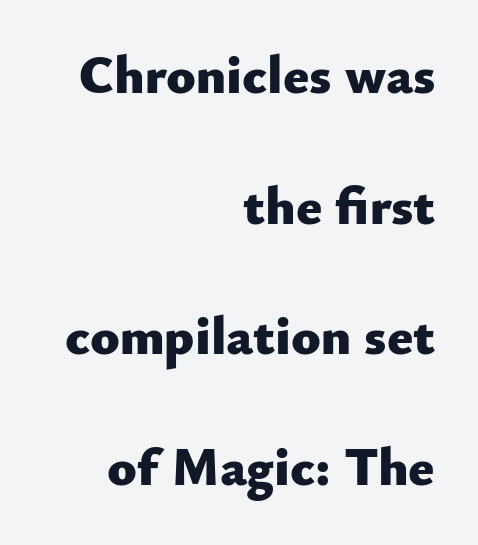
Q: Is the text bold? A: Yes.
Q: Is the text italic (slanted)? A: No, it is upright.
Q: Is the typeface a serif or a sans-serif typeface? A: Sans-serif.
Q: Is the text underlined? A: No.
Q: How is the paragraph aligned? A: Right-aligned.
Q: Is the spacing between letters normal or unusually wide? A: Normal.
Q: Is the spacing between lines tight, normal or loose? A: Loose.
Q: Width (condensed, normal, or wide)? A: Normal.
Q: Stroke contrast? A: Low.
Q: x-height? A: Small.
Q: Monospaced? A: No.
